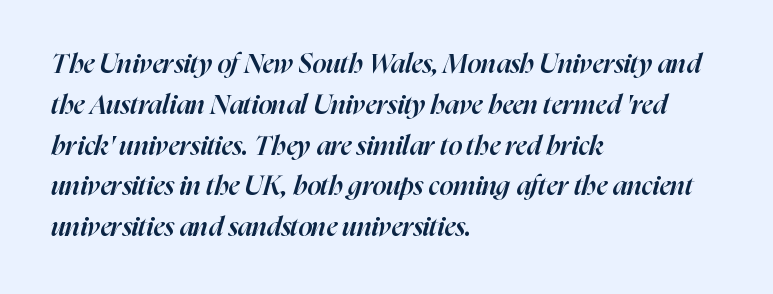
Q: Is the text bold? A: Semi-bold.
Q: Is the text italic (slanted)? A: Yes, it leans right by about 16 degrees.
Q: Is the text underlined? A: No.
Q: How is the paragraph aligned? A: Left-aligned.
Q: Is the spacing between letters normal or unusually wide? A: Normal.
Q: Is the spacing between lines tight, normal or loose? A: Normal.
